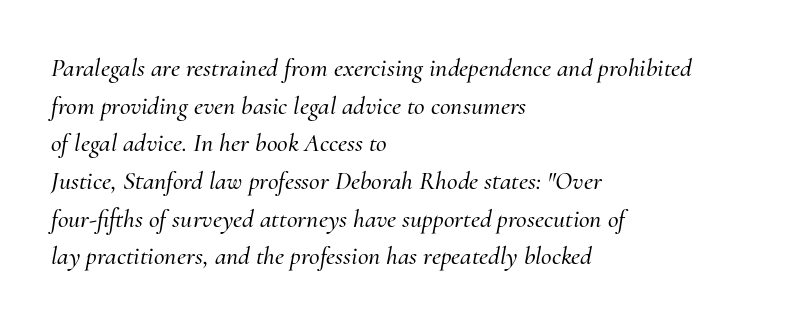
Characters are canted at an angle relative to the baseline's perpendicular. The passage is arranged the way most books set body copy — flush left. Line spacing here is normal. The letterforms sit shoulder to shoulder at normal distance. Honestly, there is no underline to notice here at all.
